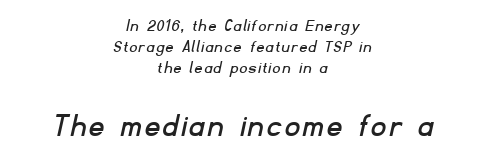
Proportional: the letters do not fall into vertical columns. Typeset on center — no edge is straight. The letters carry no serifs — their stems end cleanly without finishing strokes. Block two is the big one; block one sits smaller above it.
